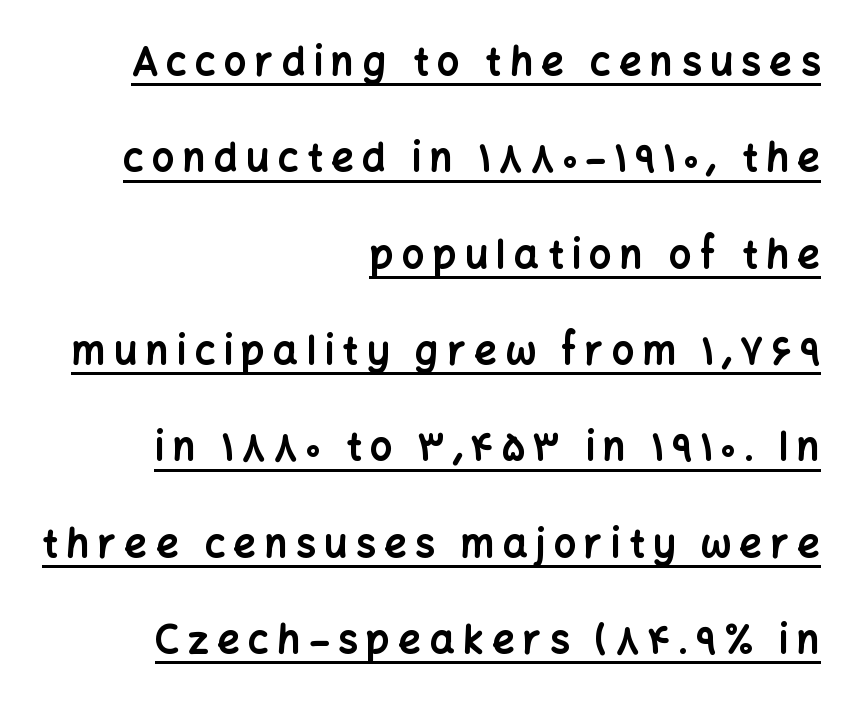
{"serif": "no", "italic": "no", "bold": "yes", "weight": "bold", "width": "normal", "stroke_contrast": "low", "x_height": "medium", "monospaced": "no", "underline": "yes", "align": "right", "line_spacing": "loose", "line_spacing_ratio": 2.47, "letter_spacing": "wide", "letter_spacing_em": 0.22, "glyph_px": 39}
